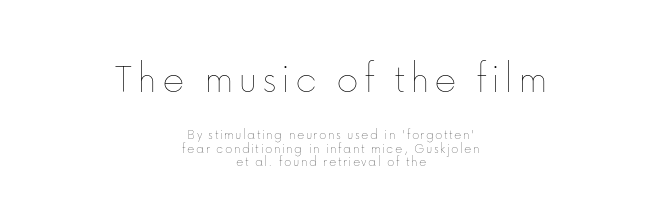
The image shows 43 px thin type, upright; set centered, tight line spacing (0.97x), not underlined; the first (top) block is 3.07x larger; low stroke contrast and a medium x-height.
